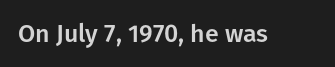
The image shows 25 px text type, upright; set normal letter spacing, not underlined.
